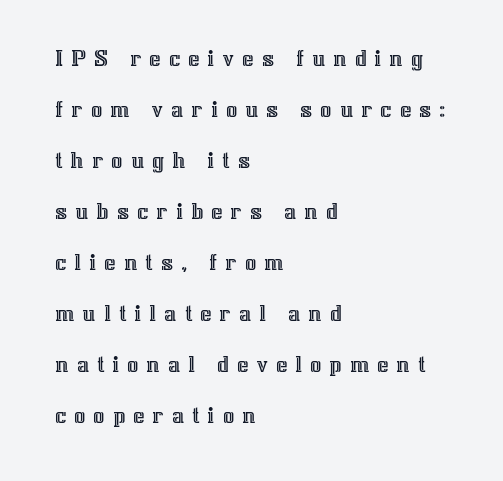
The image shows 25 px text type, upright; set left-aligned, loose line spacing (2.04x), unusually wide letter spacing (+0.31 em), not underlined.
